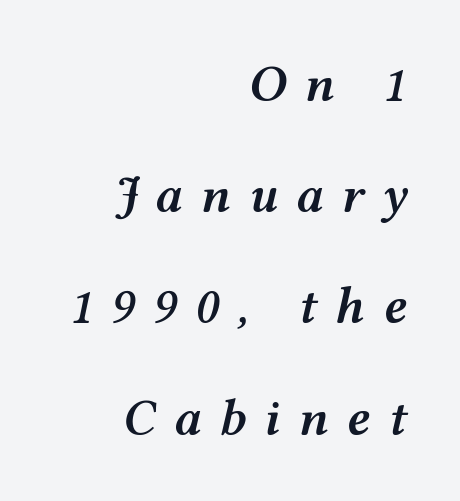
{"italic": "yes", "lean": "right", "slant_degrees": 12, "bold": "semi", "weight": "semibold", "width": "wide", "stroke_contrast": "medium", "x_height": "medium", "monospaced": "no", "underline": "no", "align": "right", "line_spacing": "loose", "line_spacing_ratio": 2.18, "letter_spacing": "wide", "letter_spacing_em": 0.35, "glyph_px": 51}
